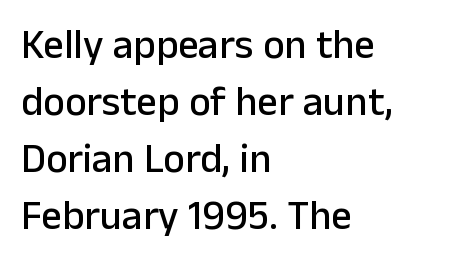
Q: Is the text italic (slanted)? A: No, it is upright.
Q: Is the typeface a serif or a sans-serif typeface? A: Sans-serif.
Q: Is the text underlined? A: No.
Q: How is the paragraph aligned? A: Left-aligned.
Q: Is the spacing between letters normal or unusually wide? A: Normal.
Q: Is the spacing between lines tight, normal or loose? A: Normal.
Q: Width (condensed, normal, or wide)? A: Normal.
Q: Stroke contrast? A: Low.
Q: x-height? A: Medium.
Q: Monospaced? A: No.
